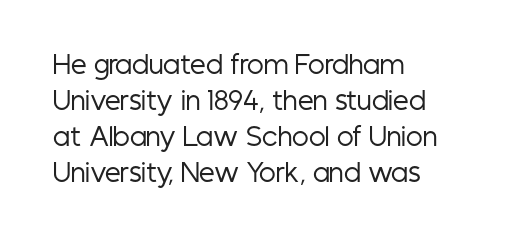
Q: Is the text bold? A: No.
Q: Is the text italic (slanted)? A: No, it is upright.
Q: Is the text underlined? A: No.
Q: How is the paragraph aligned? A: Left-aligned.
Q: Is the spacing between letters normal or unusually wide? A: Normal.
Q: Is the spacing between lines tight, normal or loose? A: Normal.
